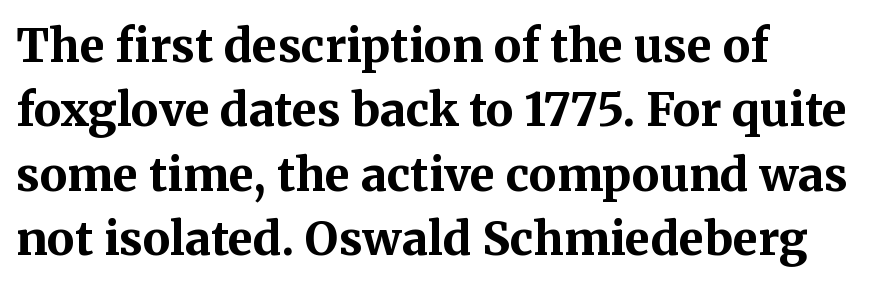
Q: Is the text bold? A: Yes.
Q: Is the text italic (slanted)? A: No, it is upright.
Q: Is the typeface a serif or a sans-serif typeface? A: Serif.
Q: Is the text underlined? A: No.
Q: How is the paragraph aligned? A: Left-aligned.
Q: Is the spacing between letters normal or unusually wide? A: Normal.
Q: Is the spacing between lines tight, normal or loose? A: Normal.
Q: Width (condensed, normal, or wide)? A: Normal.
Q: Stroke contrast? A: Medium.
Q: x-height? A: Medium.
Q: Monospaced? A: No.
